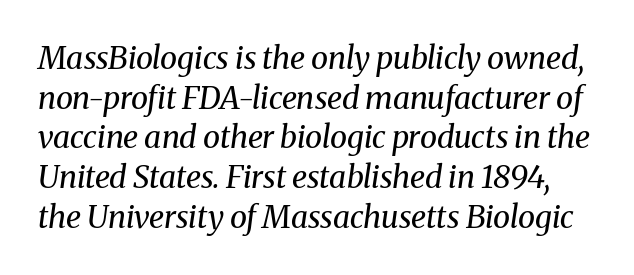
The image shows 31 px regular-weight serif type, italic (leaning right); set normal line spacing (1.28x), normal letter spacing, not underlined; medium stroke contrast and a medium x-height.
